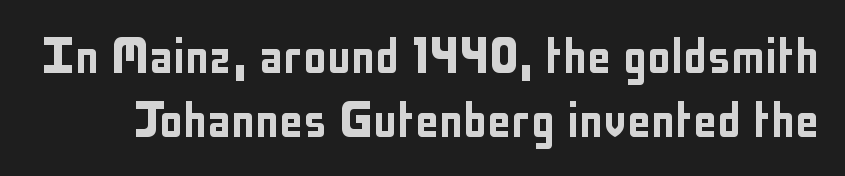
These lines were composed using upright roman letters. Interline gaps are noticeably narrow in this sample. Unlike a traditional serif, this face leaves its strokes unadorned. The space beneath each line is pristine and unruled. Students, note that the glyphs here touch the page at normal intervals. A typesetter would call this proportional, since set widths differ per character.
